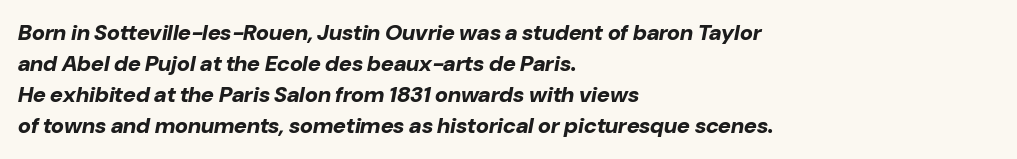
{"italic": "yes", "lean": "right", "slant_degrees": 10, "bold": "yes", "underline": "no", "align": "left", "line_spacing": "normal", "line_spacing_ratio": 1.41, "letter_spacing": "normal", "letter_spacing_em": 0.0, "glyph_px": 22}
